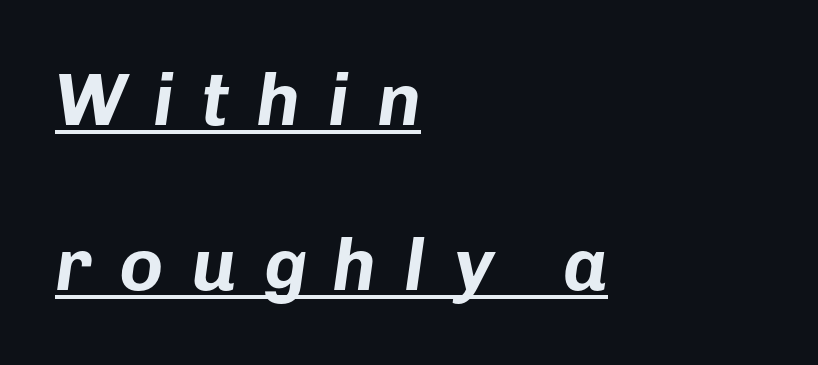
Q: Is the text bold? A: Yes.
Q: Is the text italic (slanted)? A: Yes, it leans right by about 8 degrees.
Q: Is the text underlined? A: Yes.
Q: How is the paragraph aligned? A: Left-aligned.
Q: Is the spacing between letters normal or unusually wide? A: Unusually wide.
Q: Is the spacing between lines tight, normal or loose? A: Loose.
Q: Width (condensed, normal, or wide)? A: Normal.
Q: Stroke contrast? A: Low.
Q: x-height? A: Medium.
Q: Monospaced? A: No.
